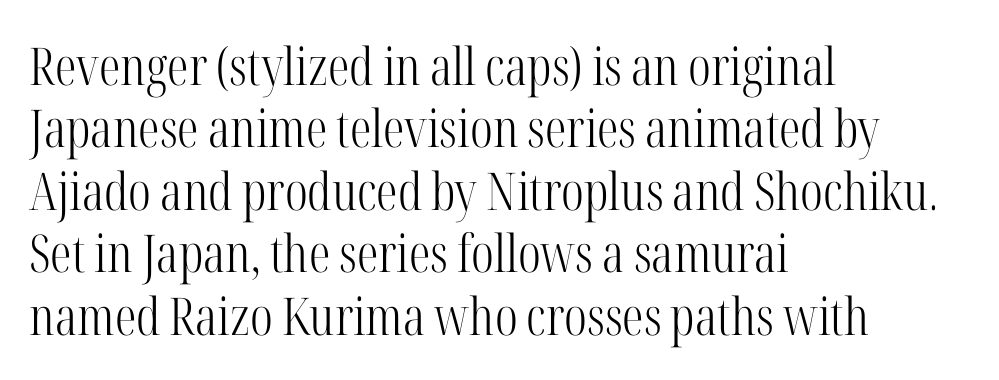
{"serif": "yes", "italic": "no", "bold": "no", "weight": "light", "width": "condensed", "stroke_contrast": "high", "x_height": "medium", "monospaced": "no", "underline": "no", "align": "left", "line_spacing_ratio": 1.2, "letter_spacing": "normal", "letter_spacing_em": 0.0, "glyph_px": 52}
